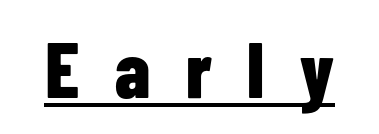
The image shows 78 px bold, condensed sans-serif type, upright; set unusually wide letter spacing (+0.46 em), underlined; low stroke contrast and a medium x-height.
